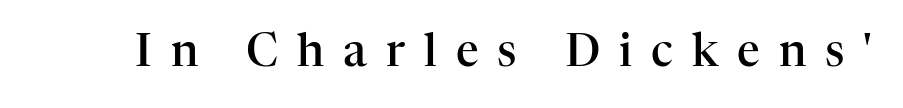
The image shows 45 px semibold serif type, upright; set unusually wide letter spacing (+0.42 em), not underlined; high stroke contrast and a medium x-height.
